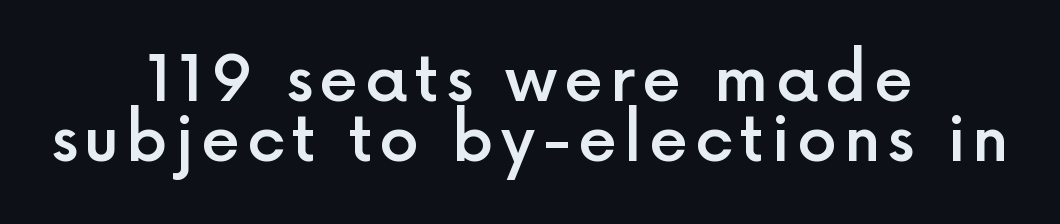
{"serif": "no", "italic": "no", "bold": "semi", "weight": "semibold", "width": "normal", "x_height": "medium", "monospaced": "no", "underline": "no", "align": "center", "line_spacing": "tight", "line_spacing_ratio": 0.95, "glyph_px": 63}
